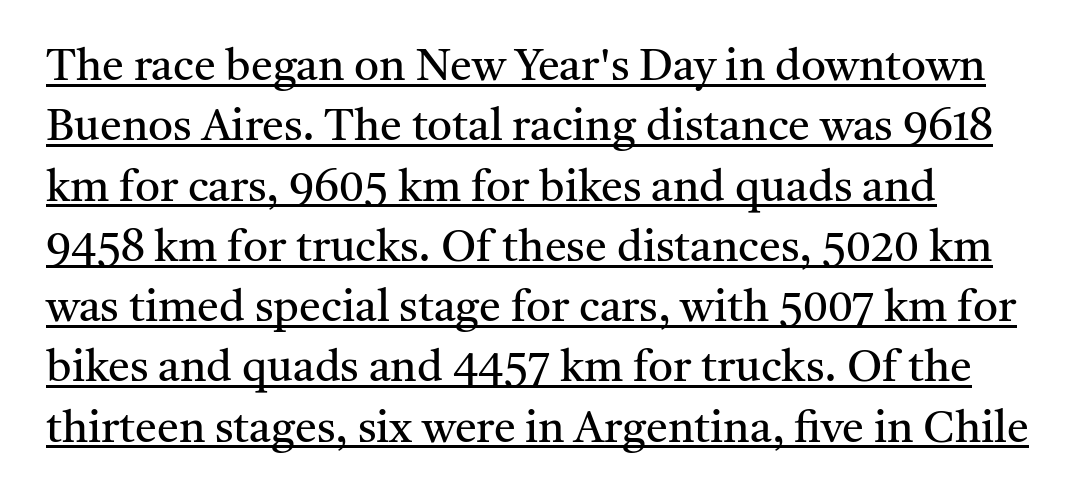
The lettering stays uniformly vertical, giving the passage a roman look. Each letter keeps its own natural width here, so spacing adapts to shape. How would I describe the line gaps? Plain and ordinary. The type is set solid horizontally, with unmodified tracking. Caption: face not bold, strokes unweighted.
